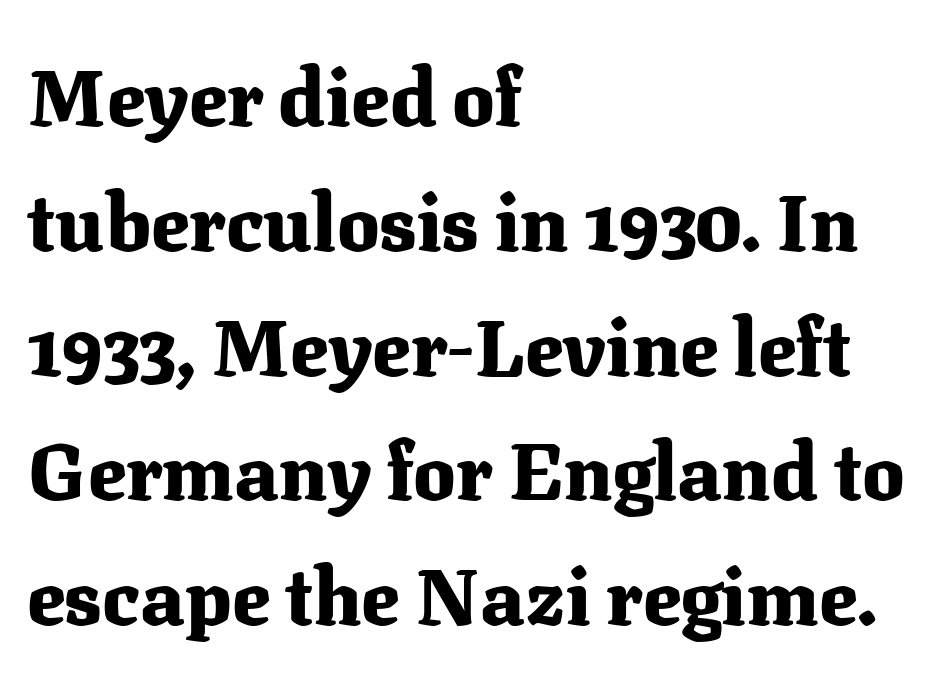
The image shows 79 px heavy serif type, upright; set left-aligned, normal line spacing (1.58x), normal letter spacing, not underlined; medium stroke contrast and a medium x-height.
